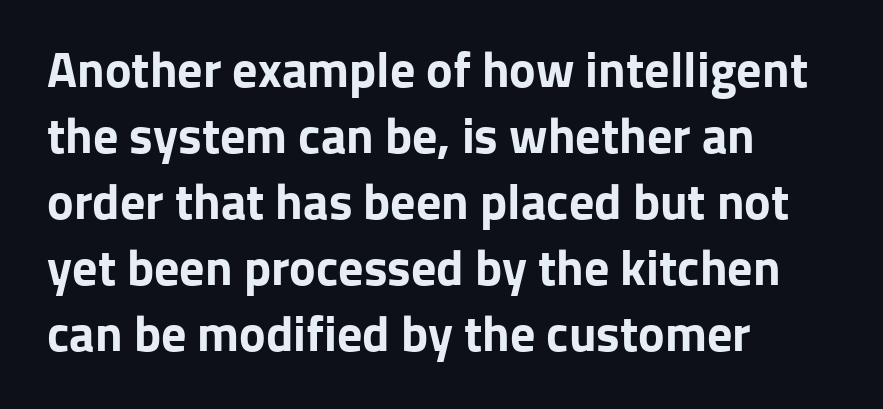
The image shows 50 px bold sans-serif type, upright; set left-aligned, normal line spacing (1.32x), normal letter spacing, not underlined; low stroke contrast and a medium x-height.
